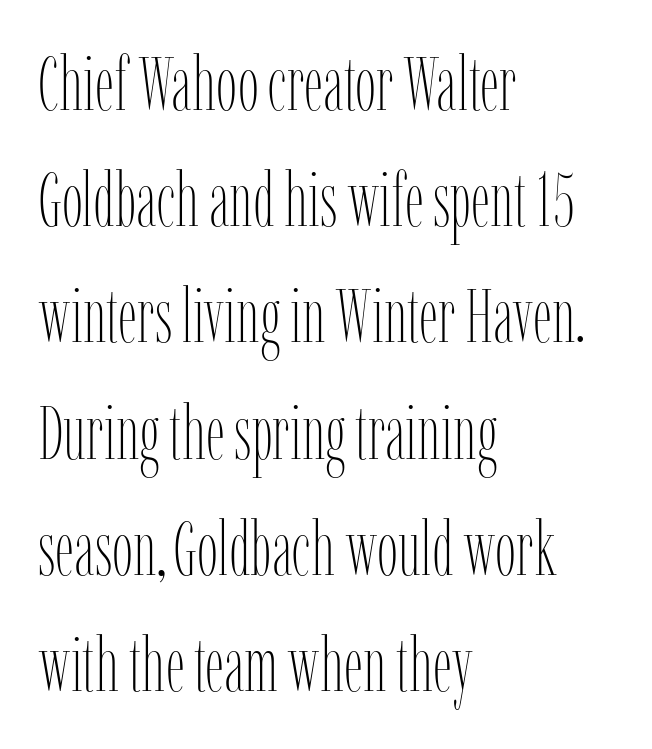
Q: Is the text bold? A: No.
Q: Is the text italic (slanted)? A: No, it is upright.
Q: Is the text underlined? A: No.
Q: How is the paragraph aligned? A: Left-aligned.
Q: Is the spacing between letters normal or unusually wide? A: Normal.
Q: Is the spacing between lines tight, normal or loose? A: Normal.
Q: Width (condensed, normal, or wide)? A: Condensed.
Q: Stroke contrast? A: Low.
Q: x-height? A: Medium.
Q: Monospaced? A: No.
